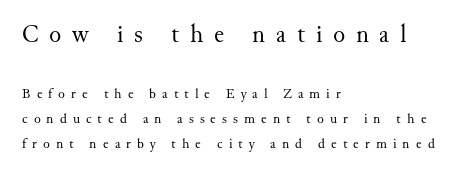
Letter spacing: wide. The specimen omits any rule beneath the text block's lines. Posture: straight, roman, zero tilt. Weight: in the light-to-regular range. Character size in the leading block exceeds that of the trailing block.
